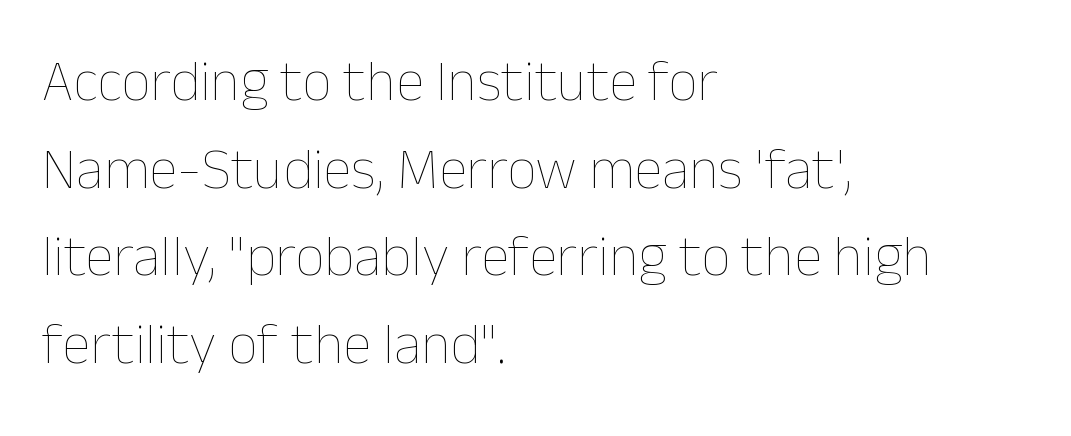
Q: Is the text bold? A: No.
Q: Is the text italic (slanted)? A: No, it is upright.
Q: Is the text underlined? A: No.
Q: How is the paragraph aligned? A: Left-aligned.
Q: Is the spacing between letters normal or unusually wide? A: Normal.
Q: Is the spacing between lines tight, normal or loose? A: Normal.
Q: Width (condensed, normal, or wide)? A: Normal.
Q: Stroke contrast? A: Low.
Q: x-height? A: Medium.
Q: Monospaced? A: No.
